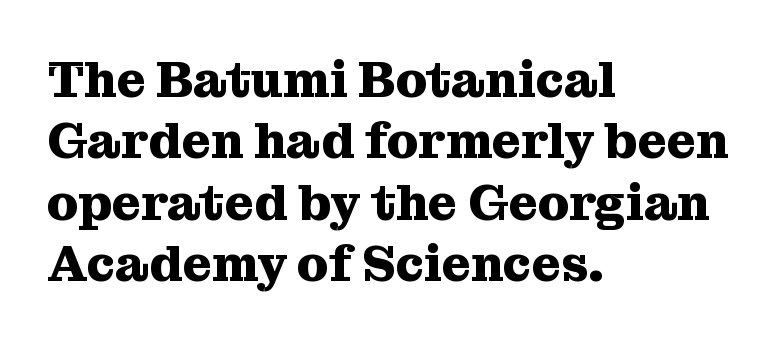
Q: Is the text bold? A: Yes.
Q: Is the text italic (slanted)? A: No, it is upright.
Q: Is the typeface a serif or a sans-serif typeface? A: Serif.
Q: Is the text underlined? A: No.
Q: How is the paragraph aligned? A: Left-aligned.
Q: Is the spacing between letters normal or unusually wide? A: Normal.
Q: Width (condensed, normal, or wide)? A: Normal.
Q: Stroke contrast? A: Medium.
Q: x-height? A: Medium.
Q: Monospaced? A: No.
